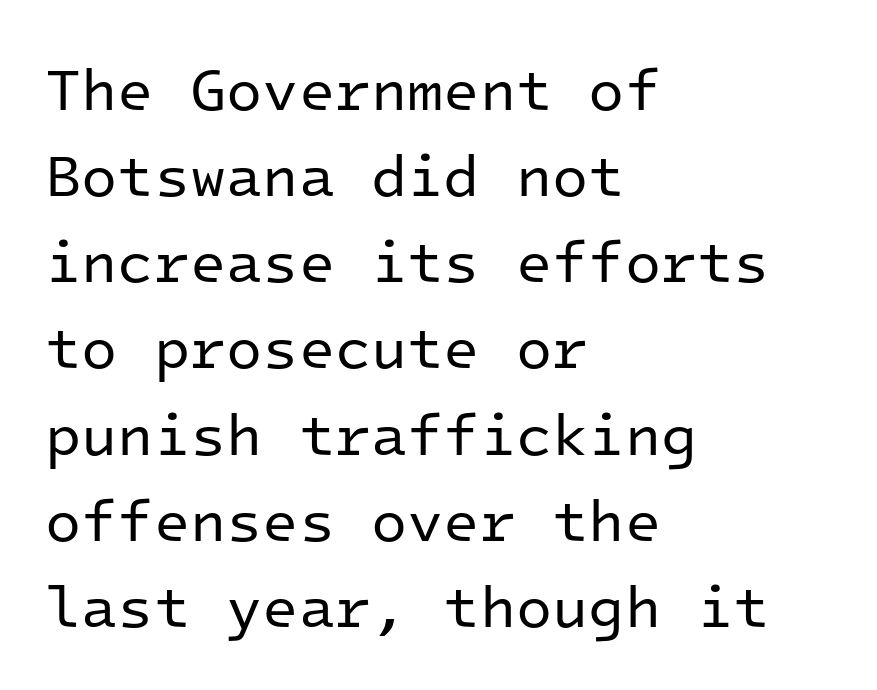
Q: Is the text bold? A: No.
Q: Is the text italic (slanted)? A: No, it is upright.
Q: Is the typeface a serif or a sans-serif typeface? A: Sans-serif.
Q: Is the text underlined? A: No.
Q: How is the paragraph aligned? A: Left-aligned.
Q: Is the spacing between letters normal or unusually wide? A: Normal.
Q: Is the spacing between lines tight, normal or loose? A: Normal.
Q: Width (condensed, normal, or wide)? A: Normal.
Q: Stroke contrast? A: Low.
Q: x-height? A: Medium.
Q: Monospaced? A: Yes.
